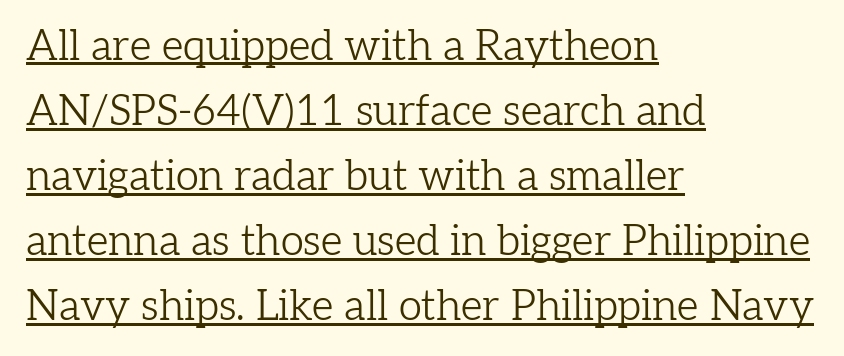
Every word sits above its own underline. Classification — serif. The rag falls on the right side of this text block. Think of a printed novel: that variable character pitch is what you see here. The horizontal fit of the characters is conventional and even.
